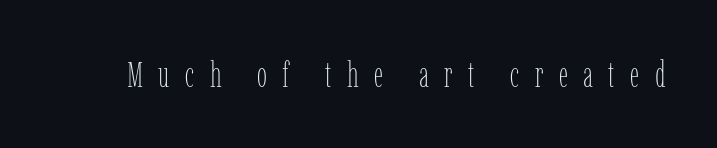
Weight: in the light-to-regular range. These lines were composed using upright roman letters. Varying glyph widths throughout — classic text-font behaviour. Words appear elongated and porous because spacing is wide.
